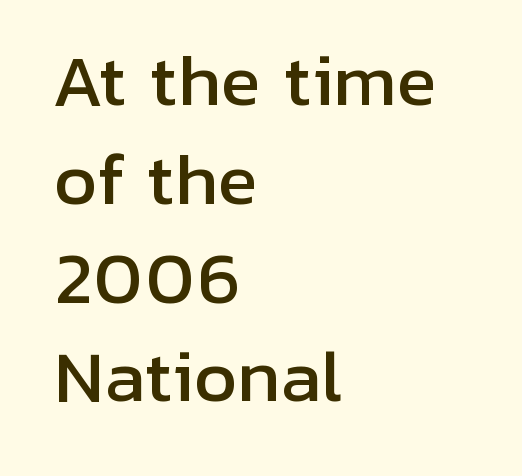
A bare baseline throughout the passage. Line spacing here is normal. The characters display no serif detailing; their extremities are plain. Letter spacing: default. Line starts are locked; line ends wander. Characters remain perfectly vertical along every line.
